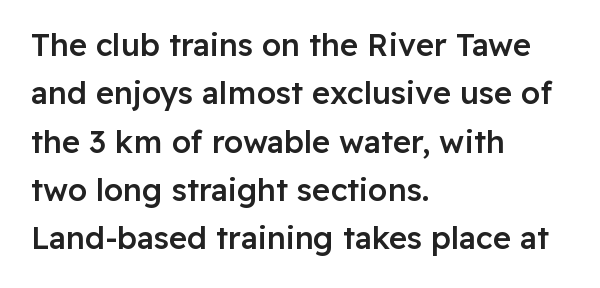
{"serif": "no", "italic": "no", "bold": "semi", "weight": "semibold", "width": "normal", "stroke_contrast": "low", "x_height": "medium", "monospaced": "no", "underline": "no", "align": "left", "line_spacing": "normal", "line_spacing_ratio": 1.56, "letter_spacing": "normal", "letter_spacing_em": 0.0, "glyph_px": 31}
